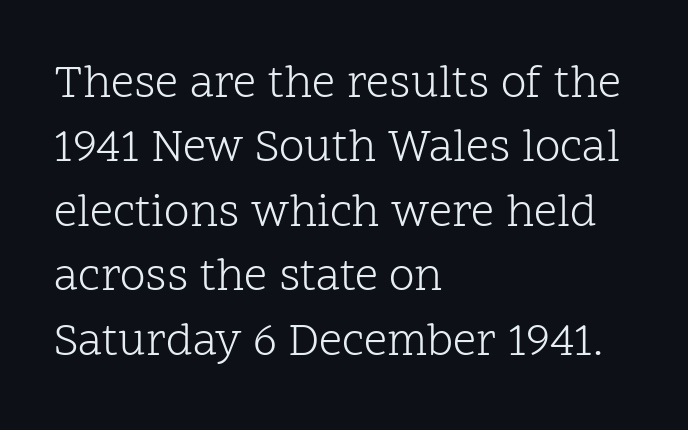
{"serif": "yes", "italic": "no", "bold": "no", "weight": "light", "width": "normal", "stroke_contrast": "low", "x_height": "medium", "monospaced": "no", "underline": "no", "align": "left", "line_spacing": "normal", "line_spacing_ratio": 1.4, "letter_spacing": "normal", "letter_spacing_em": 0.0, "glyph_px": 46}
